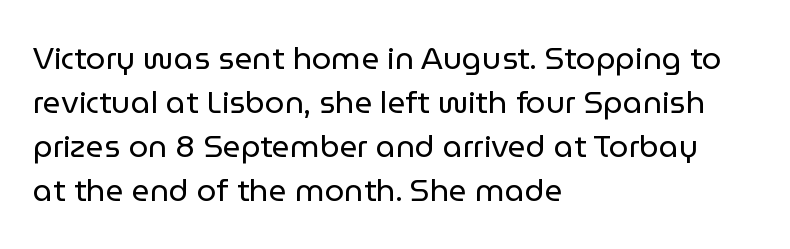
The image shows 31 px regular-weight sans-serif type, upright; set left-aligned, normal line spacing (1.42x), normal letter spacing, not underlined; low stroke contrast and a medium x-height.
